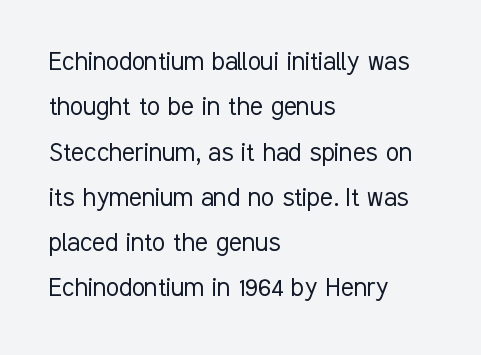
The image shows 30 px light, condensed sans-serif type, upright; set left-aligned, normal line spacing (1.51x), normal letter spacing, not underlined; low stroke contrast and a medium x-height.
